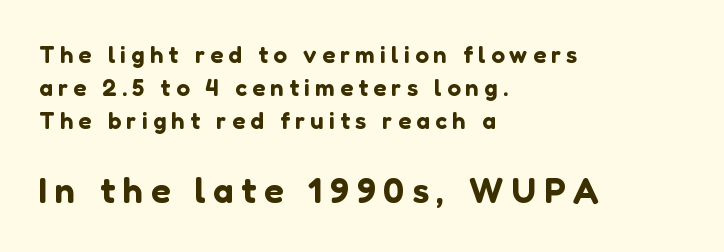
Has an underline been added? It has not. Horizontal alignment here is leftward, the default for most running prose. Each letter keeps its own natural width here, so spacing adapts to shape. Classification — sans serif.
